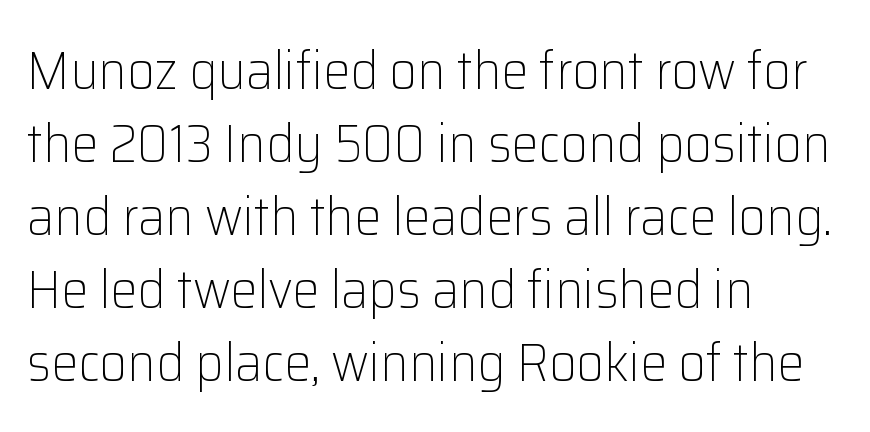
{"serif": "no", "italic": "no", "bold": "no", "weight": "light", "width": "normal", "stroke_contrast": "low", "x_height": "medium", "monospaced": "no", "underline": "no", "align": "left", "line_spacing": "normal", "line_spacing_ratio": 1.35, "letter_spacing": "normal", "letter_spacing_em": 0.0, "glyph_px": 54}
